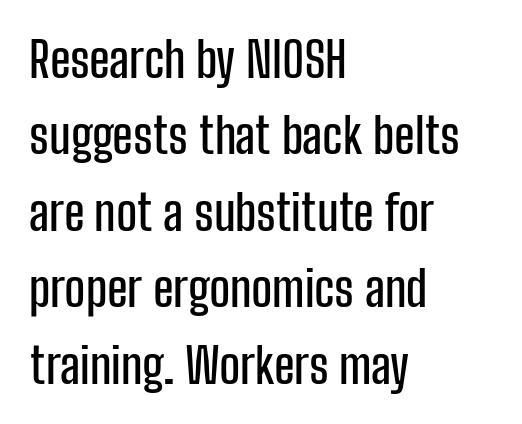
Q: Is the text italic (slanted)? A: No, it is upright.
Q: Is the typeface a serif or a sans-serif typeface? A: Sans-serif.
Q: Is the text underlined? A: No.
Q: How is the paragraph aligned? A: Left-aligned.
Q: Is the spacing between letters normal or unusually wide? A: Normal.
Q: Is the spacing between lines tight, normal or loose? A: Normal.
Q: Width (condensed, normal, or wide)? A: Condensed.
Q: Stroke contrast? A: Low.
Q: x-height? A: Medium.
Q: Monospaced? A: No.
